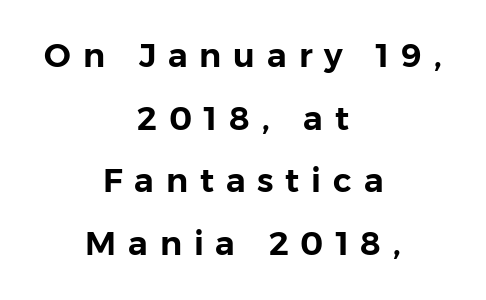
Q: Is the text italic (slanted)? A: No, it is upright.
Q: Is the typeface a serif or a sans-serif typeface? A: Sans-serif.
Q: Is the text underlined? A: No.
Q: How is the paragraph aligned? A: Centered.
Q: Is the spacing between letters normal or unusually wide? A: Unusually wide.
Q: Is the spacing between lines tight, normal or loose? A: Loose.
Q: Width (condensed, normal, or wide)? A: Normal.
Q: Stroke contrast? A: Low.
Q: x-height? A: Medium.
Q: Monospaced? A: No.
